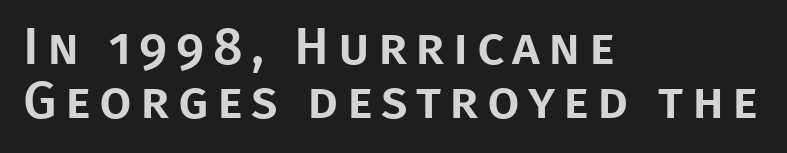
The image shows 52 px sans-serif type, upright; set left-aligned, tight line spacing (1.03x), not underlined; low stroke contrast and a large x-height.
